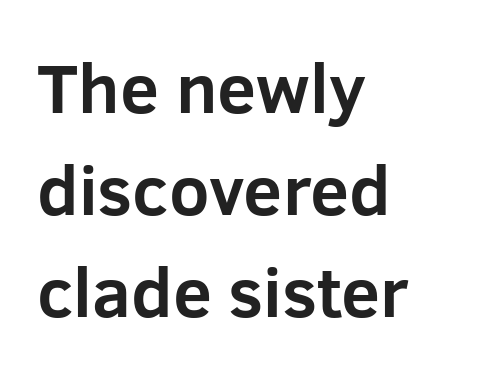
Q: Is the text bold? A: Yes.
Q: Is the text italic (slanted)? A: No, it is upright.
Q: Is the typeface a serif or a sans-serif typeface? A: Sans-serif.
Q: Is the text underlined? A: No.
Q: How is the paragraph aligned? A: Left-aligned.
Q: Is the spacing between letters normal or unusually wide? A: Normal.
Q: Is the spacing between lines tight, normal or loose? A: Normal.
Q: Width (condensed, normal, or wide)? A: Normal.
Q: Stroke contrast? A: Low.
Q: x-height? A: Medium.
Q: Monospaced? A: No.
